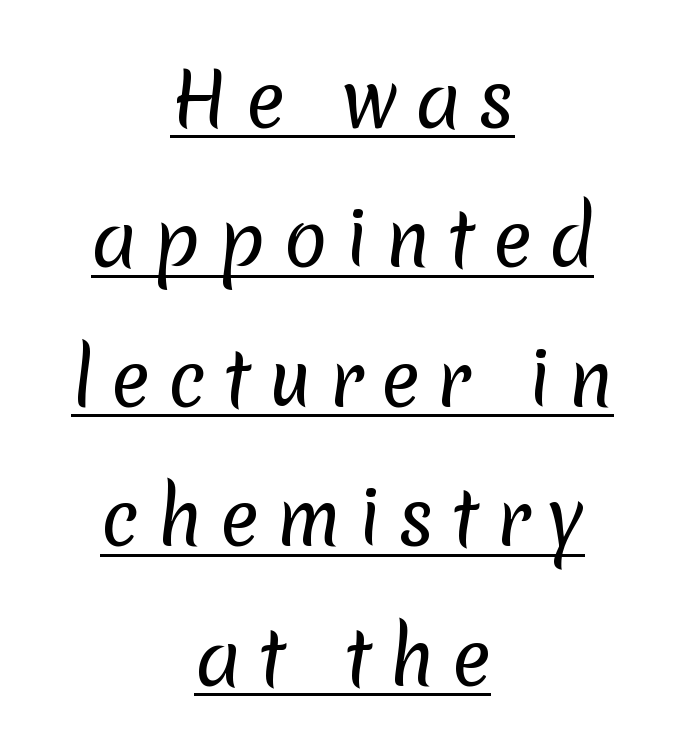
Q: Is the text bold? A: No.
Q: Is the typeface a serif or a sans-serif typeface? A: Sans-serif.
Q: Is the text underlined? A: Yes.
Q: How is the paragraph aligned? A: Centered.
Q: Is the spacing between letters normal or unusually wide? A: Unusually wide.
Q: Is the spacing between lines tight, normal or loose? A: Loose.
Q: Width (condensed, normal, or wide)? A: Normal.
Q: Stroke contrast? A: Low.
Q: x-height? A: Medium.
Q: Monospaced? A: No.
